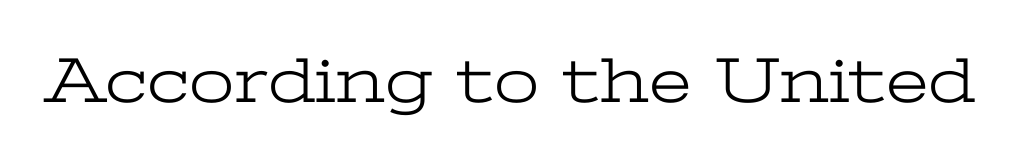
Q: Is the text bold? A: No.
Q: Is the text italic (slanted)? A: No, it is upright.
Q: Is the typeface a serif or a sans-serif typeface? A: Serif.
Q: Is the text underlined? A: No.
Q: Is the spacing between letters normal or unusually wide? A: Normal.
Q: Width (condensed, normal, or wide)? A: Wide.
Q: Stroke contrast? A: Low.
Q: x-height? A: Medium.
Q: Monospaced? A: No.
